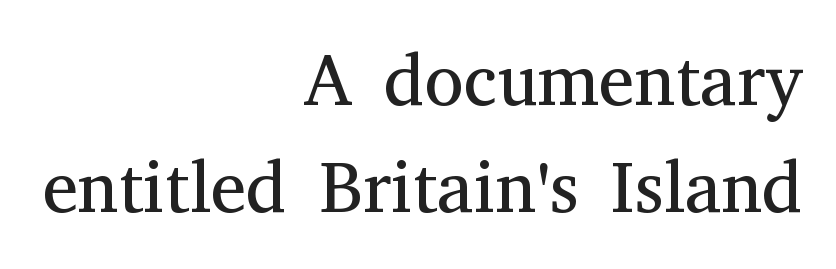
Q: Is the text bold? A: No.
Q: Is the text italic (slanted)? A: No, it is upright.
Q: Is the typeface a serif or a sans-serif typeface? A: Serif.
Q: Is the text underlined? A: No.
Q: How is the paragraph aligned? A: Right-aligned.
Q: Is the spacing between letters normal or unusually wide? A: Normal.
Q: Is the spacing between lines tight, normal or loose? A: Normal.
Q: Width (condensed, normal, or wide)? A: Normal.
Q: Stroke contrast? A: Medium.
Q: x-height? A: Medium.
Q: Monospaced? A: No.
